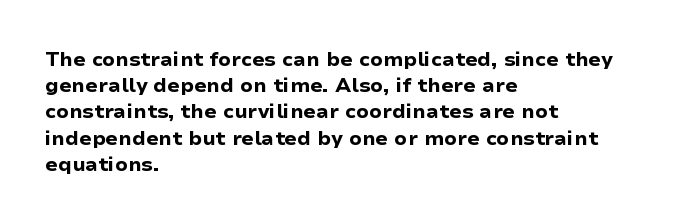
Q: Is the text bold? A: Yes.
Q: Is the text italic (slanted)? A: No, it is upright.
Q: Is the text underlined? A: No.
Q: How is the paragraph aligned? A: Left-aligned.
Q: Is the spacing between letters normal or unusually wide? A: Normal.
Q: Is the spacing between lines tight, normal or loose? A: Normal.
